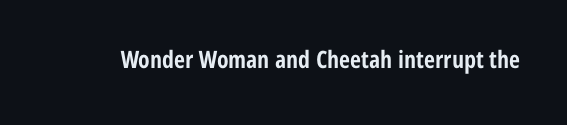
{"italic": "no", "bold": "yes", "underline": "no", "letter_spacing": "normal", "letter_spacing_em": 0.0, "glyph_px": 24}
